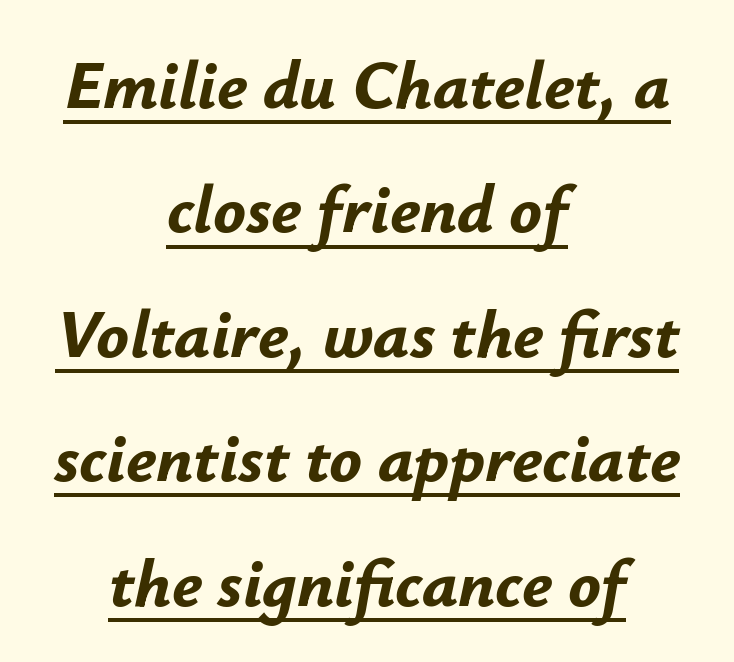
Is there an underline? Yes — a line sits under the letters. This rendering uses center alignment, leaving both contours irregular but symmetric. Is this a fixed-width face? No — the glyphs have proportional, varying widths. Strong, thick strokes mark this as bold type.
